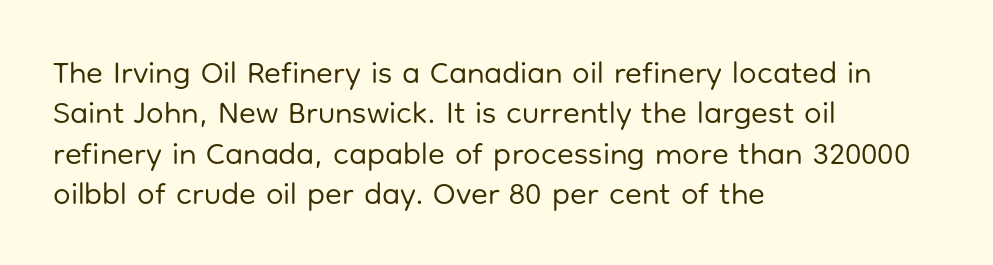
{"serif": "no", "italic": "no", "bold": "no", "weight": "regular", "width": "normal", "stroke_contrast": "low", "x_height": "medium", "monospaced": "no", "underline": "no", "align": "left", "line_spacing": "normal", "line_spacing_ratio": 1.3, "letter_spacing": "normal", "letter_spacing_em": 0.0, "glyph_px": 31}
